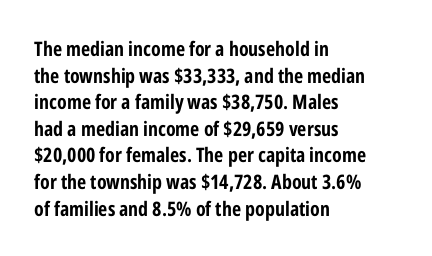
The image shows 20 px bold type, upright; set left-aligned, normal line spacing (1.33x), normal letter spacing, not underlined.
